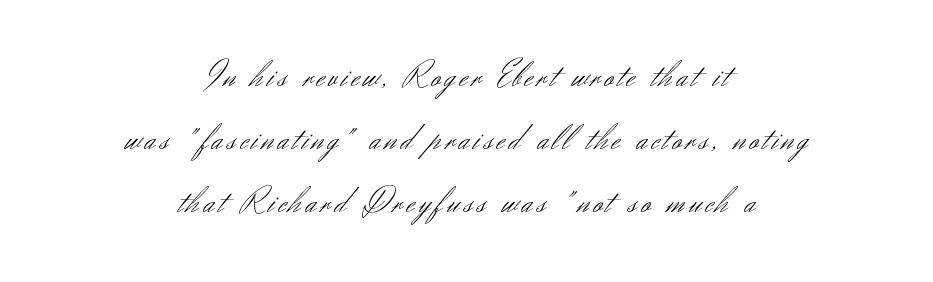
The image shows 36 px light sans-serif type; set centered, line spacing 1.75x, not underlined; medium stroke contrast and a small x-height.
